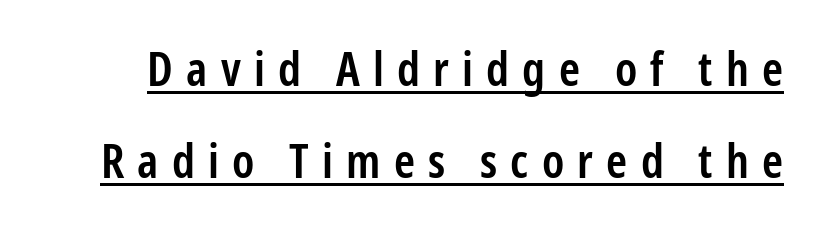
{"serif": "no", "italic": "no", "bold": "semi", "weight": "semibold", "width": "condensed", "stroke_contrast": "low", "x_height": "medium", "monospaced": "no", "underline": "yes", "line_spacing": "loose", "line_spacing_ratio": 1.96, "letter_spacing": "wide", "letter_spacing_em": 0.28, "glyph_px": 47}
